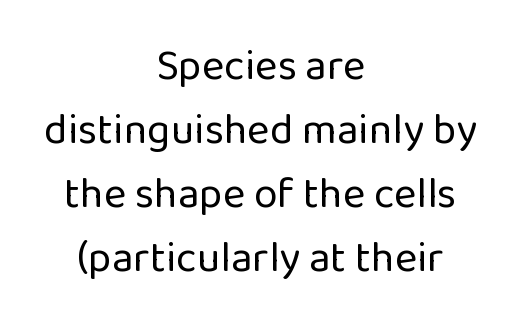
Leftover space on each line is divided equally before and after the words. Looks like regular typesetting: each glyph gets only the width it needs. The horizontal fit of the characters is conventional and even. Baseline-to-baseline distance is the conventional proportion of letter height.
